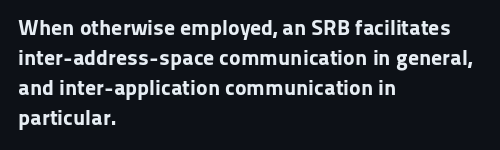
Q: Is the text bold? A: Yes.
Q: Is the text italic (slanted)? A: No, it is upright.
Q: Is the text underlined? A: No.
Q: How is the paragraph aligned? A: Left-aligned.
Q: Is the spacing between letters normal or unusually wide? A: Normal.
Q: Is the spacing between lines tight, normal or loose? A: Normal.
